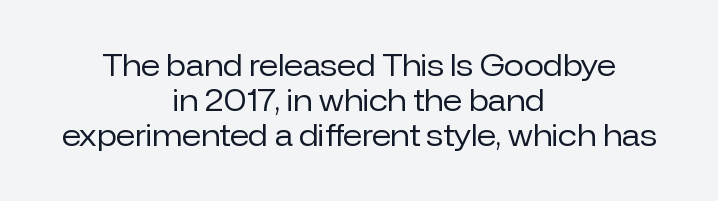
The image shows 29 px regular-weight sans-serif type, upright; set centered, line spacing 1.2x, normal letter spacing, not underlined; low stroke contrast and a medium x-height.
